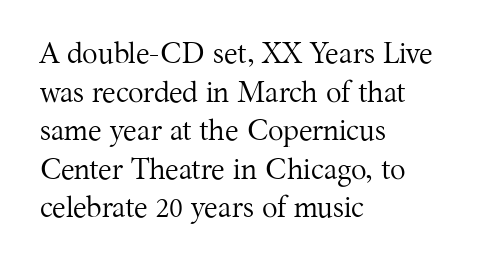
Q: Is the text bold? A: No.
Q: Is the text italic (slanted)? A: No, it is upright.
Q: Is the typeface a serif or a sans-serif typeface? A: Serif.
Q: Is the text underlined? A: No.
Q: How is the paragraph aligned? A: Left-aligned.
Q: Is the spacing between letters normal or unusually wide? A: Normal.
Q: Is the spacing between lines tight, normal or loose? A: Normal.
Q: Width (condensed, normal, or wide)? A: Normal.
Q: Stroke contrast? A: Medium.
Q: x-height? A: Medium.
Q: Monospaced? A: No.
